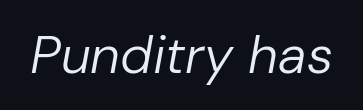
The image shows 53 px regular-weight type, italic (leaning right); set normal letter spacing, not underlined; low stroke contrast and a medium x-height.
